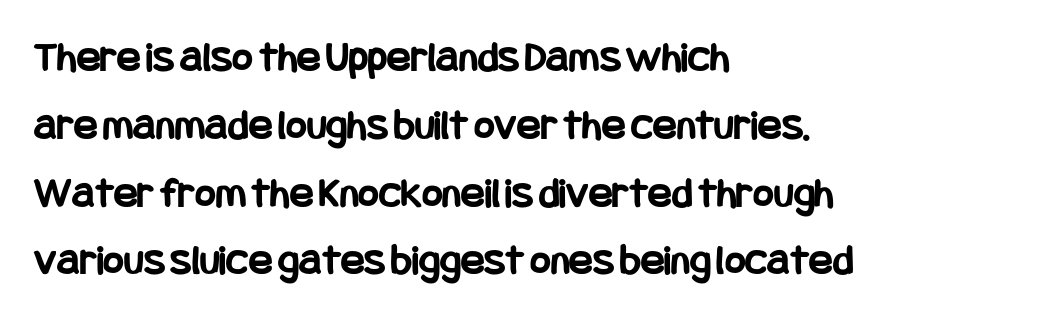
The image shows 44 px bold, condensed sans-serif type, upright; set left-aligned, normal line spacing (1.54x), normal letter spacing, not underlined; low stroke contrast and a large x-height.
